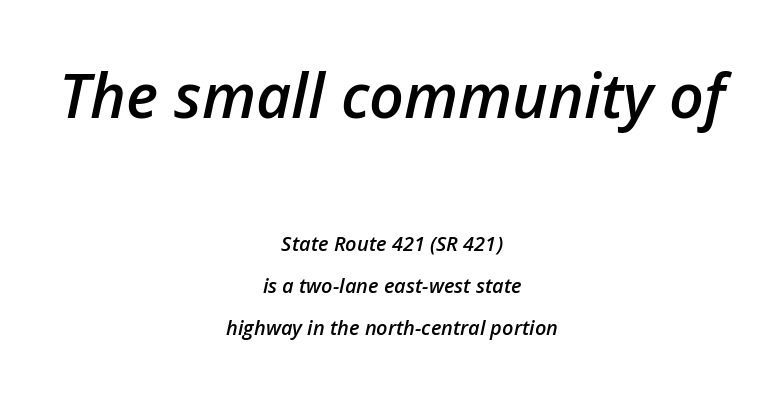
{"italic": "yes", "lean": "right", "slant_degrees": 12, "bold": "semi", "weight": "semibold", "width": "normal", "stroke_contrast": "low", "x_height": "medium", "monospaced": "no", "underline": "no", "align": "center", "line_spacing": "loose", "line_spacing_ratio": 2.1, "letter_spacing": "normal", "letter_spacing_em": 0.0, "larger_block": "first", "size_ratio": 3.05, "glyph_px": 61}
